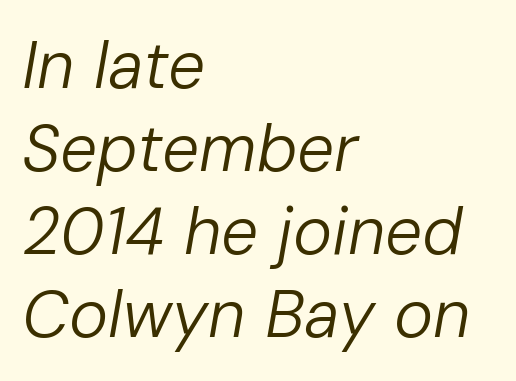
The image shows 66 px regular-weight type, italic (leaning right); set left-aligned, normal line spacing (1.26x), normal letter spacing, not underlined; low stroke contrast and a medium x-height.
